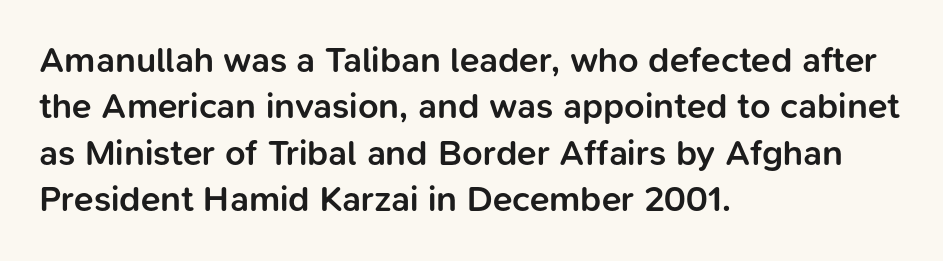
{"serif": "no", "italic": "no", "bold": "semi", "weight": "semibold", "width": "normal", "stroke_contrast": "low", "x_height": "medium", "monospaced": "no", "underline": "no", "align": "left", "line_spacing": "normal", "line_spacing_ratio": 1.29, "letter_spacing": "normal", "letter_spacing_em": 0.0, "glyph_px": 36}
